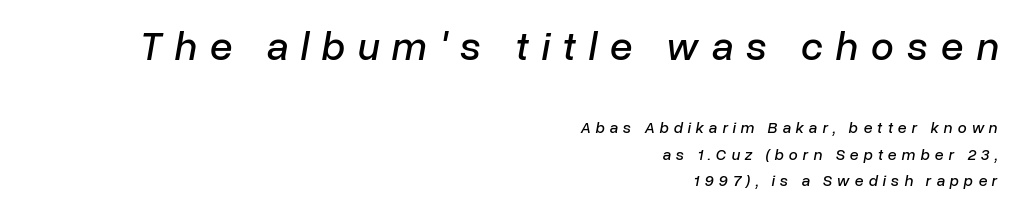
Leading matches the norm, producing a regular column. Is the type slanted? Yes — the strokes lean at a clear angle. The emphasis by scale lands on block number one, above. Each letter keeps its own natural width here, so spacing adapts to shape.
